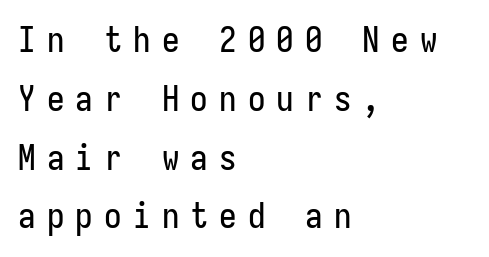
This rendering widens character spacing well past its baseline value. The passage shown stacks its lines at a standard gap. Unlike a traditional serif, this face leaves its strokes unadorned. If you drew a ruler down the left edge, every line would touch it. Anything drawn beneath the words? Only blank space.
